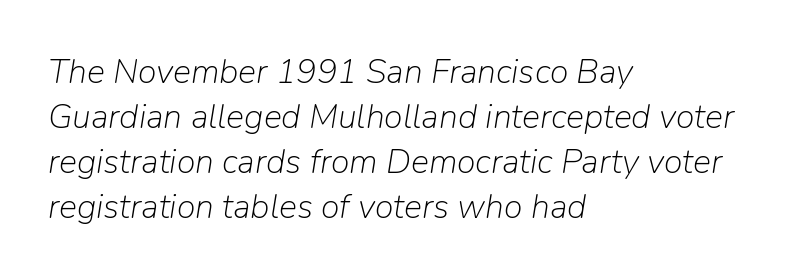
The image shows 34 px light type, italic (leaning right); set left-aligned, normal line spacing (1.32x), normal letter spacing, not underlined; low stroke contrast and a medium x-height.
